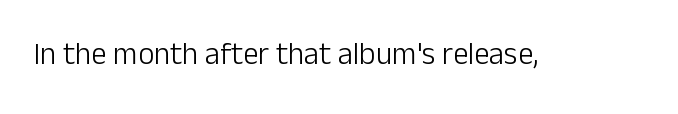
Q: Is the text bold? A: No.
Q: Is the text italic (slanted)? A: No, it is upright.
Q: Is the typeface a serif or a sans-serif typeface? A: Sans-serif.
Q: Is the text underlined? A: No.
Q: Is the spacing between letters normal or unusually wide? A: Normal.
Q: Width (condensed, normal, or wide)? A: Normal.
Q: Stroke contrast? A: Low.
Q: x-height? A: Medium.
Q: Monospaced? A: No.
